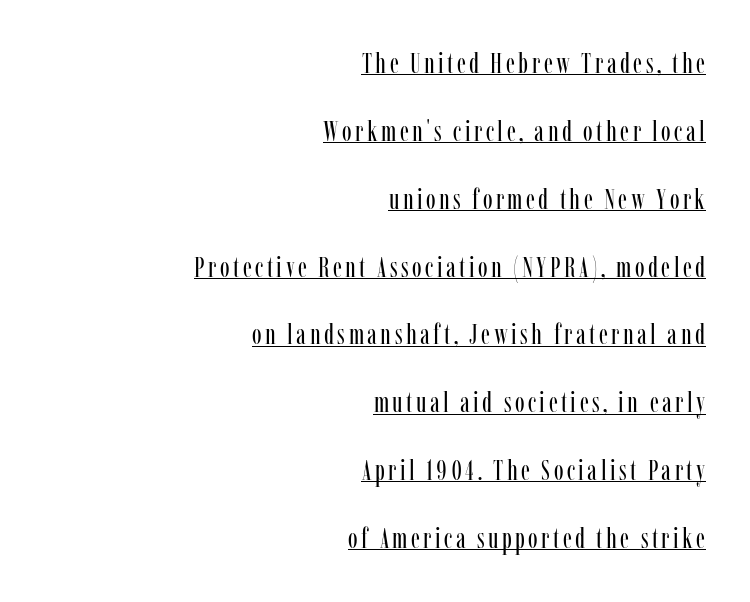
Caption: lettering with a line underneath. Regarding leading, the lines here are spaced well apart. Stems and bowls with no extra thickness — not bold. Here the designer chose a conventional face with non-uniform glyph widths. Leftover space on each line is placed entirely before the opening word.
